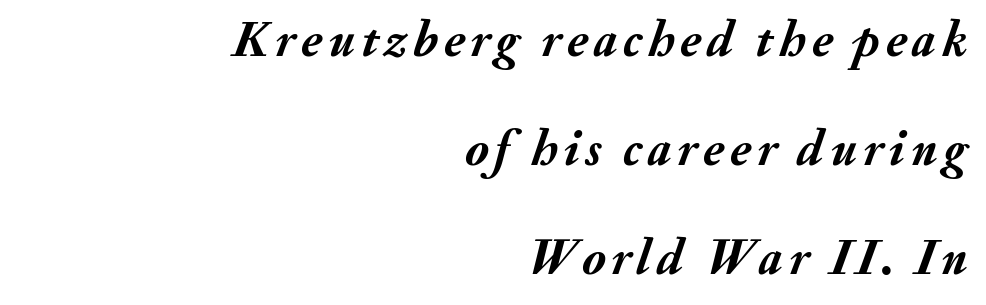
Every character sits at an angle, as italics do. Is the block centered? No — it sits flush against the right margin. The glyphs have the mass of a bold cut. This sample has the flowing, uneven cadence of proportional lettering. Has an underline been added? It has not.
